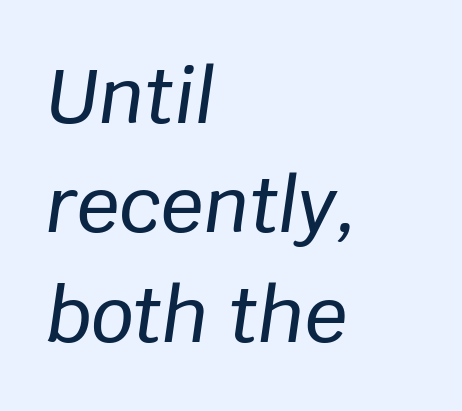
Check the space under the baseline: it is left empty. The paragraph has a hard left edge and a soft right edge. The text carries the slant typical of an italic or oblique font. Regular leading. The face used here is proportionally spaced, like ordinary book or web type. Tracking here is standard; glyphs follow each other at the usual distance.
